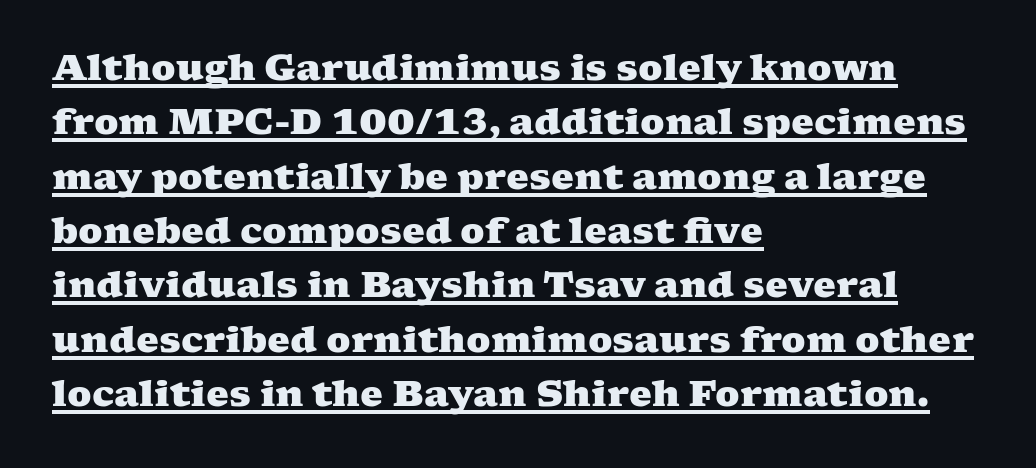
Does a line run under the words? Yes, clearly. Does the leading feel generous? No, just average. As a designer I'd log this as weight 700, bold. Spacing verdict: proportional, widths tailored to each character. Check where the strokes stop: tiny serifs finish them off.
